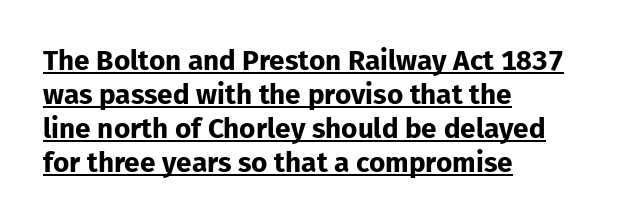
Q: Is the text bold? A: Yes.
Q: Is the text italic (slanted)? A: No, it is upright.
Q: Is the typeface a serif or a sans-serif typeface? A: Sans-serif.
Q: Is the text underlined? A: Yes.
Q: How is the paragraph aligned? A: Left-aligned.
Q: Is the spacing between letters normal or unusually wide? A: Normal.
Q: Width (condensed, normal, or wide)? A: Normal.
Q: Stroke contrast? A: Low.
Q: x-height? A: Medium.
Q: Monospaced? A: No.
